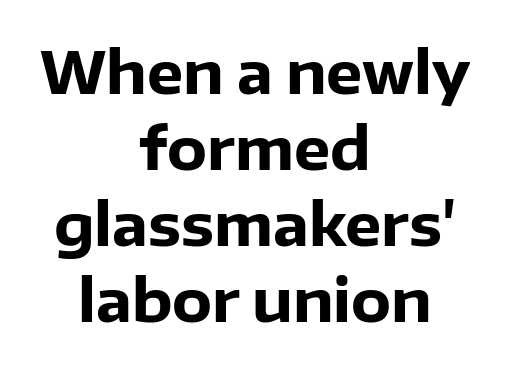
Q: Is the text bold? A: Yes.
Q: Is the text italic (slanted)? A: No, it is upright.
Q: Is the typeface a serif or a sans-serif typeface? A: Sans-serif.
Q: Is the text underlined? A: No.
Q: How is the paragraph aligned? A: Centered.
Q: Is the spacing between letters normal or unusually wide? A: Normal.
Q: Is the spacing between lines tight, normal or loose? A: Normal.
Q: Width (condensed, normal, or wide)? A: Normal.
Q: Stroke contrast? A: Low.
Q: x-height? A: Medium.
Q: Monospaced? A: No.
